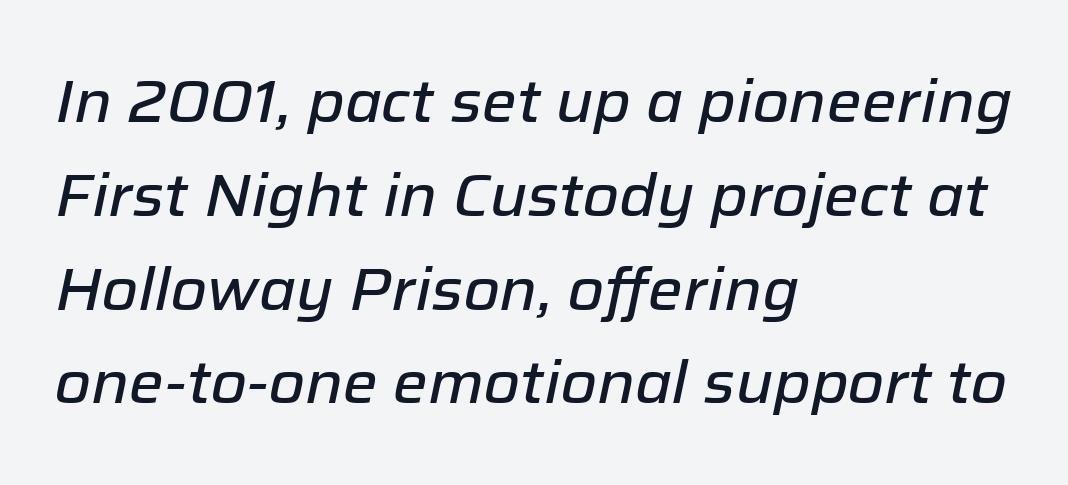
The image shows 59 px text type, italic (leaning right); set left-aligned, normal line spacing (1.59x), normal letter spacing, not underlined; low stroke contrast and a medium x-height.
